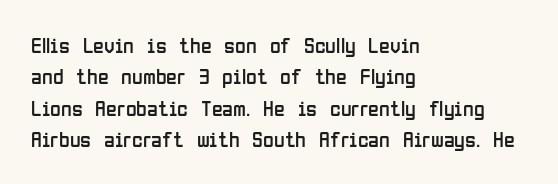
The image shows 22 px text type, upright; set left-aligned, normal line spacing (1.43x), normal letter spacing, not underlined.
